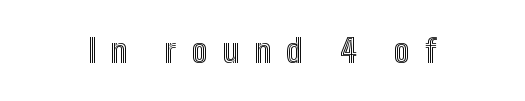
The image shows 32 px condensed type, upright; set unusually wide letter spacing (+0.48 em), not underlined; a medium x-height.
